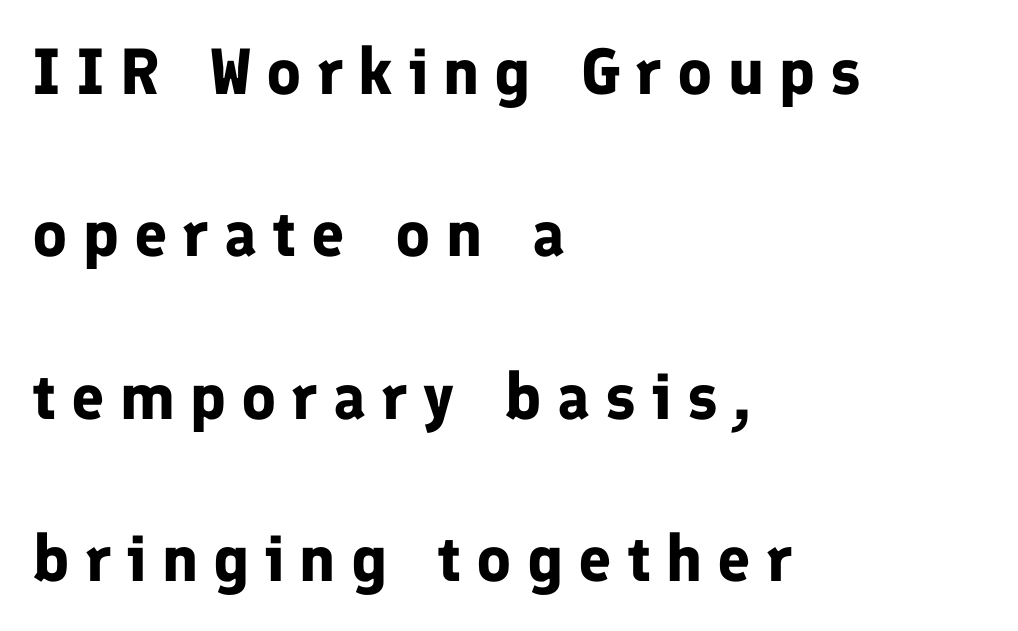
These lines carry a lot of weight — the face is fully bold. Horizontal bands of white between lines are thick stripes. Regarding serifs, this sample does without them. The typesetter chose a ragged-right arrangement here. The face used here is proportionally spaced, like ordinary book or web type.
